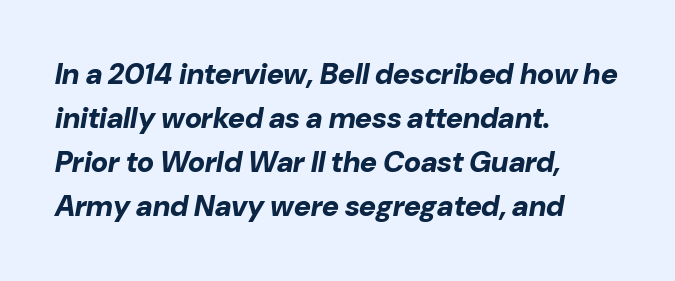
Q: Is the text bold? A: Yes.
Q: Is the text italic (slanted)? A: Yes, it leans right by about 10 degrees.
Q: Is the text underlined? A: No.
Q: How is the paragraph aligned? A: Left-aligned.
Q: Is the spacing between letters normal or unusually wide? A: Normal.
Q: Is the spacing between lines tight, normal or loose? A: Normal.
Q: Width (condensed, normal, or wide)? A: Normal.
Q: Stroke contrast? A: Low.
Q: x-height? A: Medium.
Q: Monospaced? A: No.
